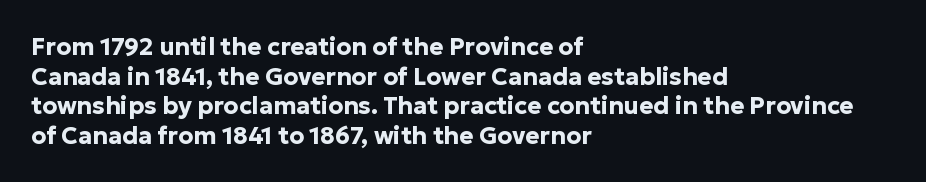
Nobody drew a line under any word here. The lettering stays uniformly vertical, giving the passage a roman look. Each word holds together tightly as a unit, with standard inter-letter gaps. A student would call this left alignment; a typographer would say flush left, rag right. Typographic density is high because the face is bold.
